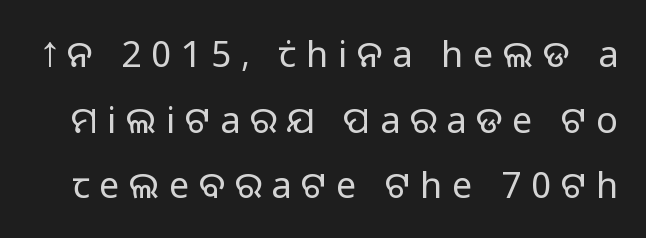
{"serif": "no", "italic": "no", "bold": "no", "weight": "light", "width": "normal", "stroke_contrast": "low", "x_height": "medium", "monospaced": "no", "underline": "no", "line_spacing_ratio": 1.82, "letter_spacing": "wide", "letter_spacing_em": 0.27, "glyph_px": 36}
